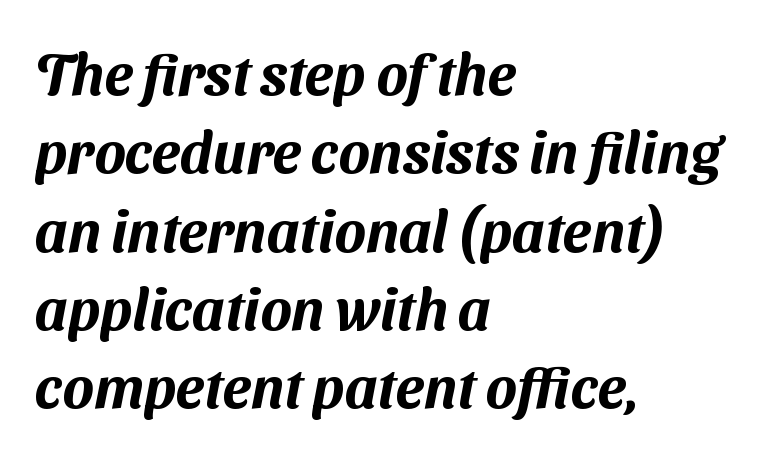
Regular leading. What kind of face is this? One without serifs — a sans. Typeset ragged right — the left edge is the straight one. The letters advance in unequal steps, a hallmark of proportional type. Nobody drew a line under any word here. These lines keep a tight, regular rhythm from letter to letter.
